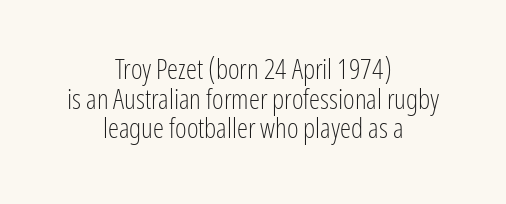
Cramped leading. Heaviness? Minimal to ordinary, like unemphasized prose. You can tell it's not italic because the verticals are truly vertical. Which margin do the lines hug? Neither — every line sits in the middle. Does extra space separate the letters? No, they use regular spacing.
